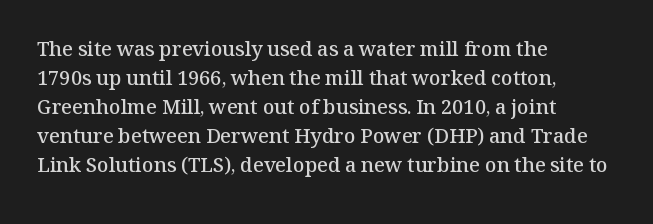
{"italic": "no", "bold": "semi", "underline": "no", "align": "left", "line_spacing": "normal", "line_spacing_ratio": 1.45, "letter_spacing": "normal", "letter_spacing_em": 0.0, "glyph_px": 20}
